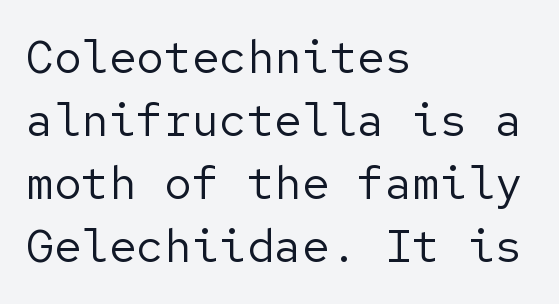
The image shows 46 px regular-weight sans-serif type, upright; set left-aligned, normal line spacing (1.37x), normal letter spacing, not underlined; low stroke contrast and a medium x-height.
